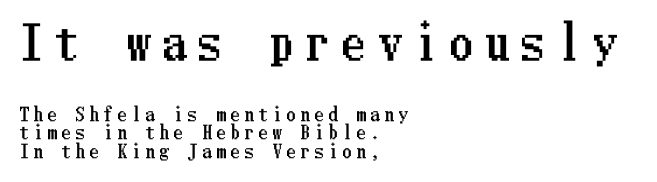
The image shows 46 px condensed type, upright; set left-aligned, tight line spacing (1.04x), unusually wide letter spacing (+0.28 em), not underlined; the first (top) block is 2.56x larger; low stroke contrast and a medium x-height.
